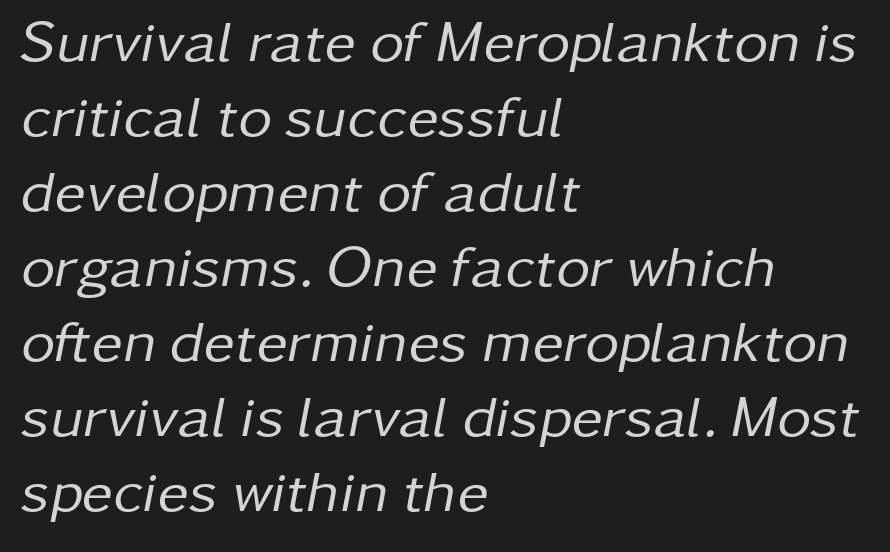
Q: Is the text bold? A: No.
Q: Is the text italic (slanted)? A: Yes, it leans right by about 11 degrees.
Q: Is the text underlined? A: No.
Q: How is the paragraph aligned? A: Left-aligned.
Q: Is the spacing between letters normal or unusually wide? A: Normal.
Q: Is the spacing between lines tight, normal or loose? A: Normal.
Q: Width (condensed, normal, or wide)? A: Normal.
Q: Stroke contrast? A: Low.
Q: x-height? A: Medium.
Q: Monospaced? A: No.
